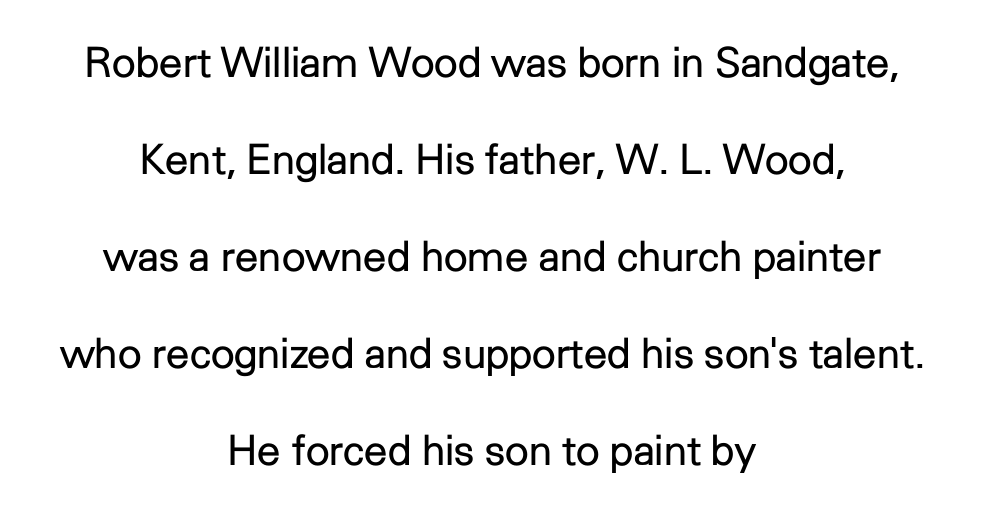
{"serif": "no", "italic": "no", "bold": "no", "weight": "regular", "width": "normal", "stroke_contrast": "low", "x_height": "medium", "monospaced": "no", "underline": "no", "align": "center", "line_spacing": "loose", "line_spacing_ratio": 2.31, "letter_spacing": "normal", "letter_spacing_em": 0.0, "glyph_px": 42}
